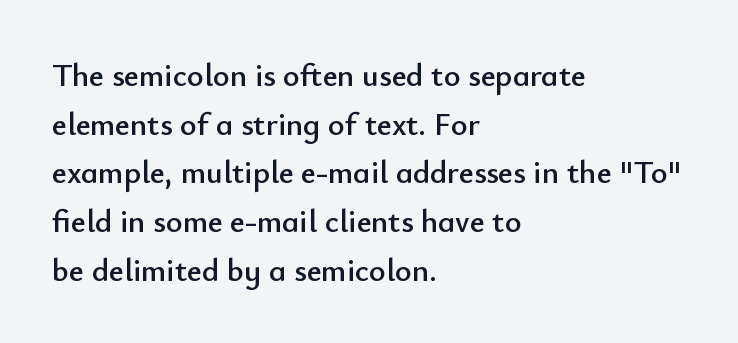
The face used here is proportionally spaced, like ordinary book or web type. Layout note: lines flush left. The letters stand upright; this is a roman face. Descender tails drop into unmarked territory. What stands out about the letter spacing? Nothing — it is the standard amount.
